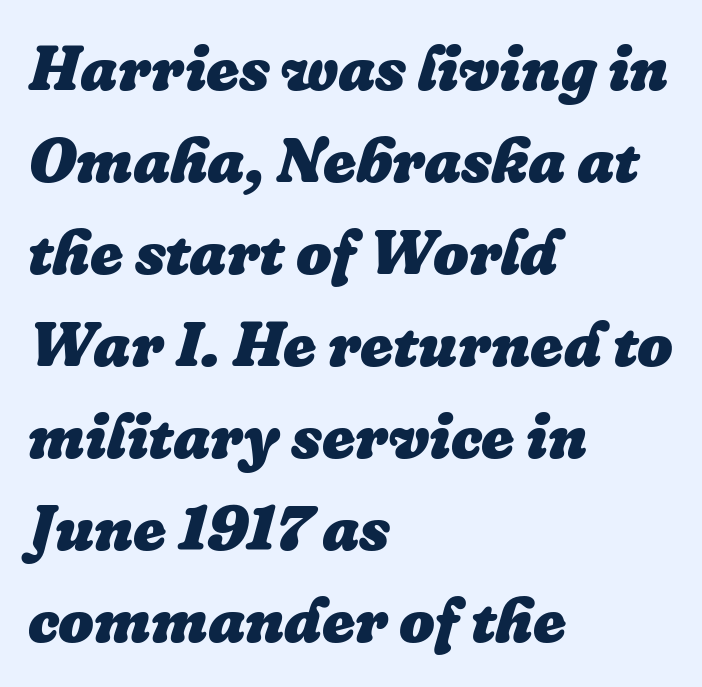
Q: Is the text bold? A: Yes.
Q: Is the text italic (slanted)? A: Yes, it leans right by about 16 degrees.
Q: Is the text underlined? A: No.
Q: How is the paragraph aligned? A: Left-aligned.
Q: Is the spacing between letters normal or unusually wide? A: Normal.
Q: Is the spacing between lines tight, normal or loose? A: Normal.
Q: Width (condensed, normal, or wide)? A: Normal.
Q: Stroke contrast? A: Low.
Q: x-height? A: Medium.
Q: Monospaced? A: No.
